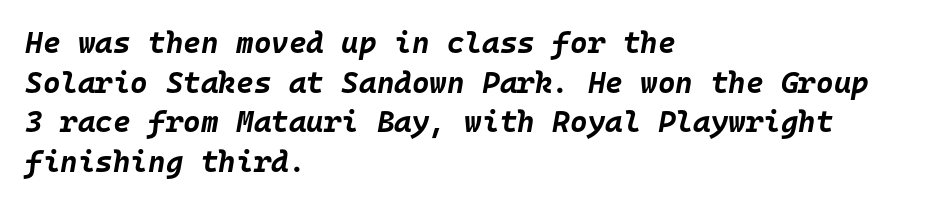
The line-height multiplier appears to be the usual default. This rendering uses left alignment, leaving the right contour irregular. Each word holds together tightly as a unit, with standard inter-letter gaps. The typesetting leans heavy: a genuine bold. The lettering tilts uniformly, giving the passage an italic look.
